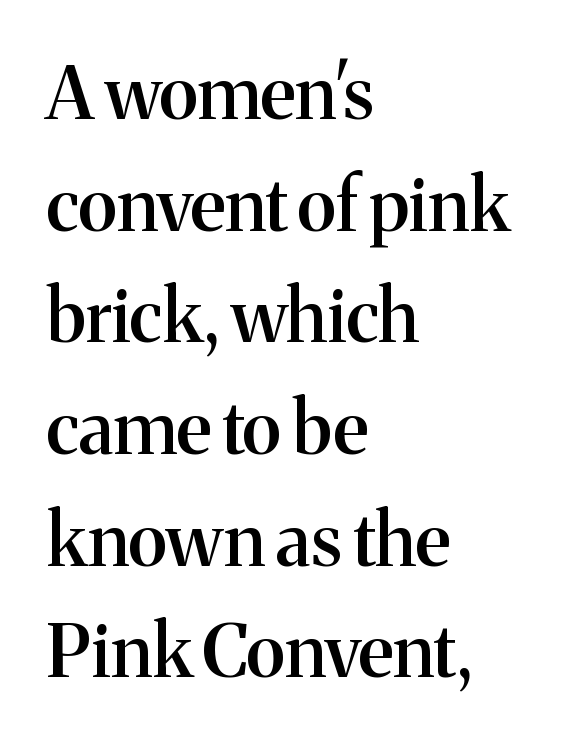
Short and long lines alike share a common starting point at left. Weight check: semibold — heavier than regular, not quite bold. Observe the serifs anchoring each vertical stroke in this sample. Compared with typical paragraphs, the rows here are spaced about the same. Characters follow at the spacing the type designer built in. Here the designer chose a conventional face with non-uniform glyph widths.
